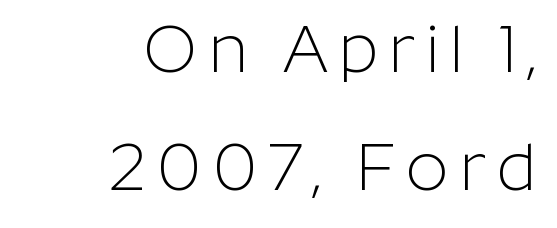
{"serif": "no", "italic": "no", "bold": "no", "weight": "light", "width": "normal", "stroke_contrast": "low", "x_height": "medium", "monospaced": "no", "underline": "no", "align": "right", "line_spacing_ratio": 1.76, "glyph_px": 67}
